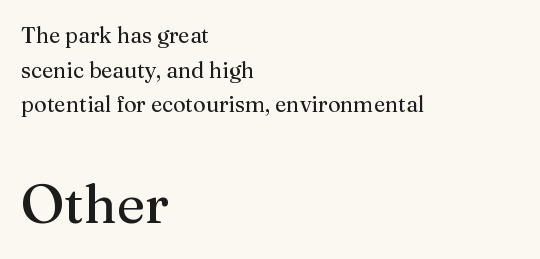
Compared with a centered layout, this one pins lines to the left instead. Tall strokes in this sample are plumb rather than angled. Nothing unusual about the tracking: characters are spaced as the font intends. Has an underline been added? It has not. A quiet, ordinary-to-light weight characterises the typeface. This sample has the flowing, uneven cadence of proportional lettering.
